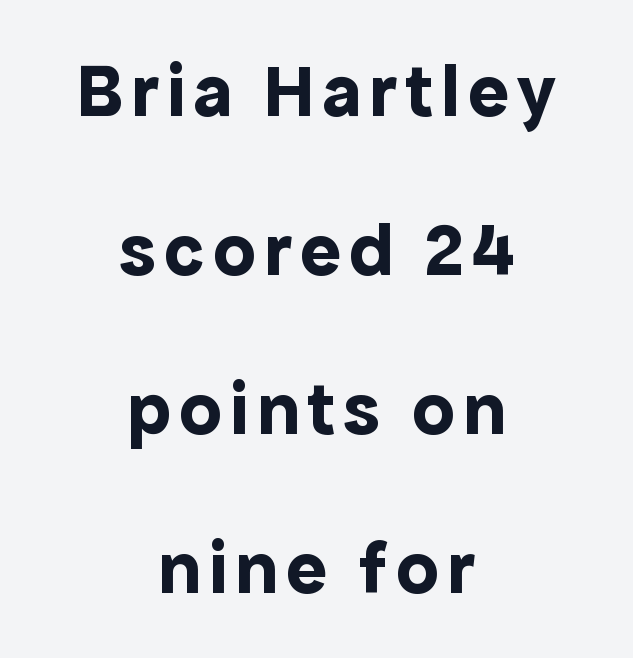
{"serif": "no", "italic": "no", "bold": "yes", "weight": "bold", "width": "normal", "x_height": "medium", "monospaced": "no", "underline": "no", "align": "center", "line_spacing": "loose", "line_spacing_ratio": 2.09, "glyph_px": 76}
